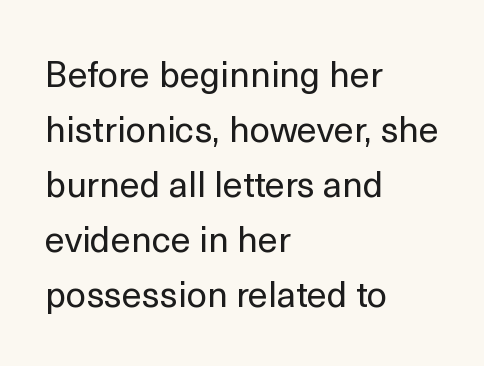
{"serif": "no", "italic": "no", "bold": "no", "weight": "regular", "width": "normal", "x_height": "medium", "monospaced": "no", "underline": "no", "align": "left", "line_spacing": "normal", "line_spacing_ratio": 1.53, "letter_spacing": "normal", "letter_spacing_em": 0.0, "glyph_px": 36}
